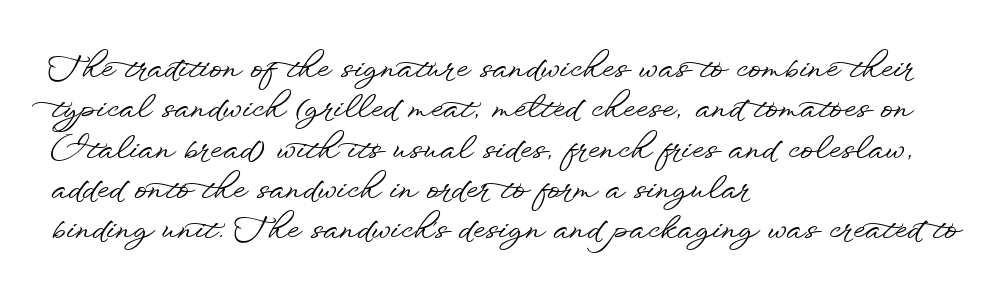
The image shows 31 px wide sans-serif type; set left-aligned, normal line spacing (1.3x), normal letter spacing, not underlined; low stroke contrast and a small x-height.
